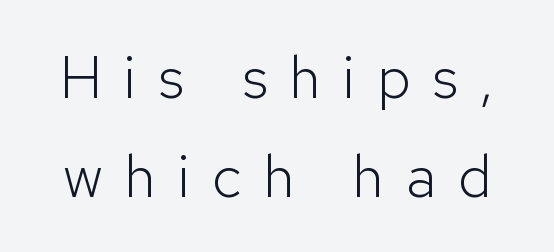
The characters are drawn with everyday or finer stroke widths. Stroke terminals: plain, sans-serif. The passage shown is typed in a proportional face where columns would drift. Nope, not italic — everything's standing straight. Line spacing here is normal. Inter-character spacing is expanded well beyond the font's built-in metrics.
